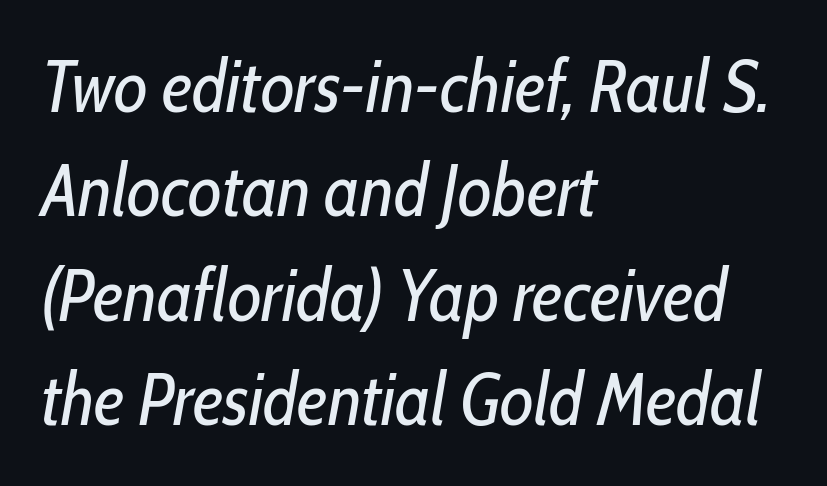
The image shows 73 px regular-weight, condensed type, italic (leaning right); set left-aligned, normal line spacing (1.43x), normal letter spacing, not underlined; low stroke contrast and a medium x-height.
